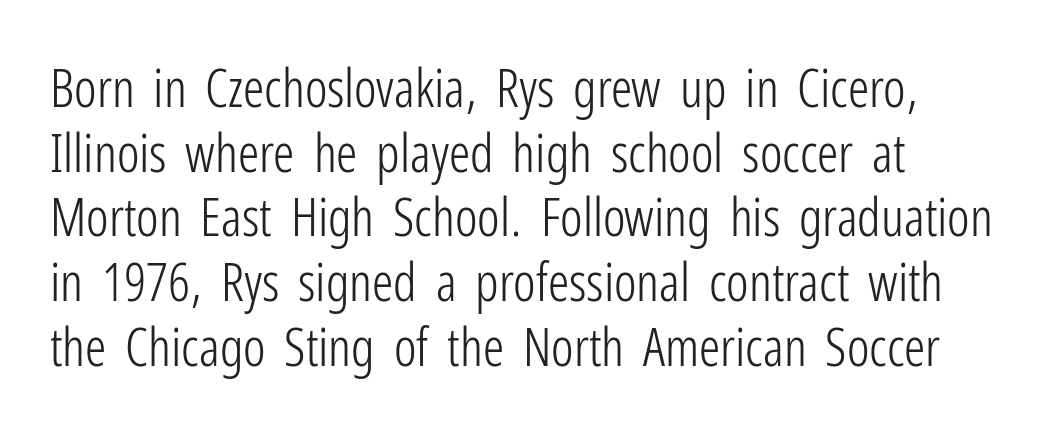
{"serif": "no", "italic": "no", "bold": "no", "weight": "light", "width": "condensed", "stroke_contrast": "low", "x_height": "medium", "monospaced": "no", "underline": "no", "line_spacing_ratio": 1.22, "letter_spacing": "normal", "letter_spacing_em": 0.0, "glyph_px": 53}
